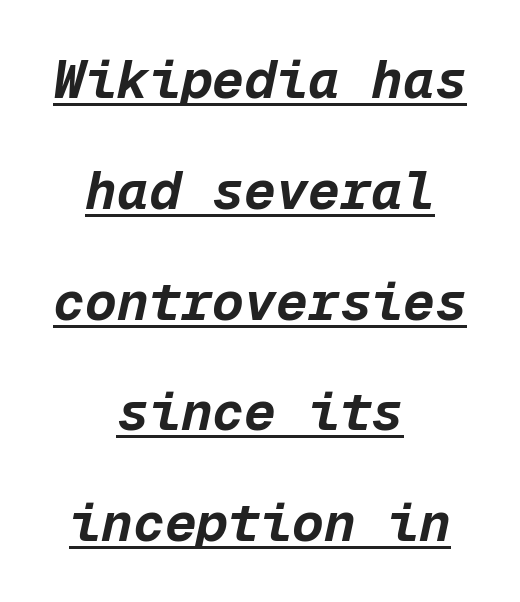
Q: Is the text bold? A: Yes.
Q: Is the text italic (slanted)? A: Yes, it leans right by about 12 degrees.
Q: Is the text underlined? A: Yes.
Q: How is the paragraph aligned? A: Centered.
Q: Is the spacing between letters normal or unusually wide? A: Normal.
Q: Is the spacing between lines tight, normal or loose? A: Loose.
Q: Width (condensed, normal, or wide)? A: Normal.
Q: Stroke contrast? A: Low.
Q: x-height? A: Medium.
Q: Monospaced? A: Yes.
